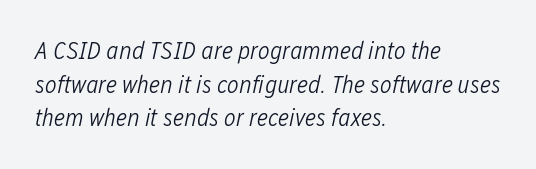
{"italic": "yes", "lean": "right", "slant_degrees": 12, "bold": "no", "underline": "no", "align": "left", "line_spacing": "normal", "line_spacing_ratio": 1.35, "letter_spacing": "normal", "letter_spacing_em": 0.0, "glyph_px": 25}
